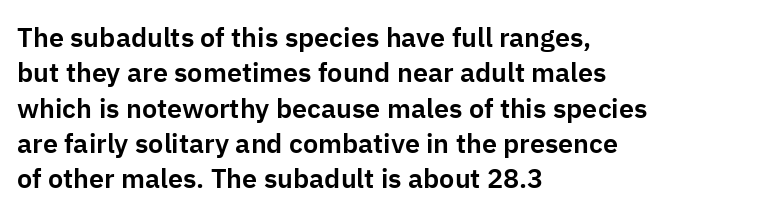
{"italic": "no", "underline": "no", "align": "left", "line_spacing": "normal", "line_spacing_ratio": 1.31, "letter_spacing": "normal", "letter_spacing_em": 0.0, "glyph_px": 27}
